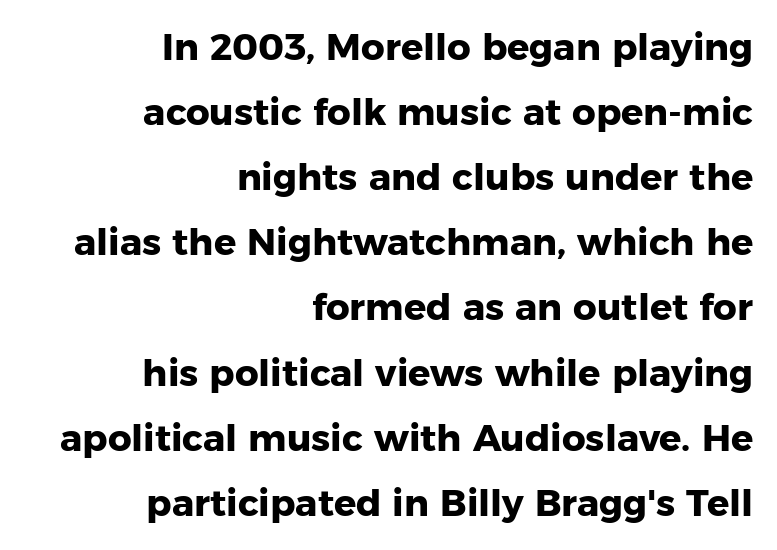
Serif or sans? Sans — the stroke terminals are bare. Caption: standard tracking, unaltered. As a designer I'd log this as weight 700, bold. If you drew a ruler down the right edge, every line would touch it. The passage shown is not underscored anywhere. It's the straight-up-and-down kind of type.
